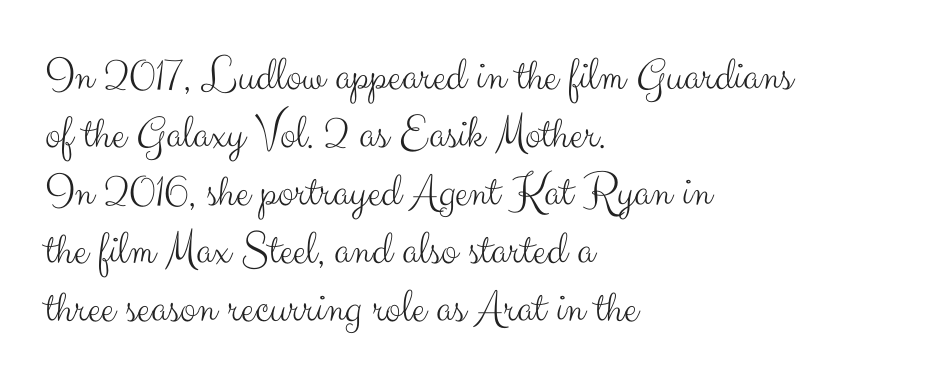
Caption: multi-line text, flush left, ragged right. The passage shown is typed in a proportional face where columns would drift. This rendering features lettering with no underline. Nothing unusual about the tracking: characters are spaced as the font intends. Nope, no serifs anywhere on these letters.
